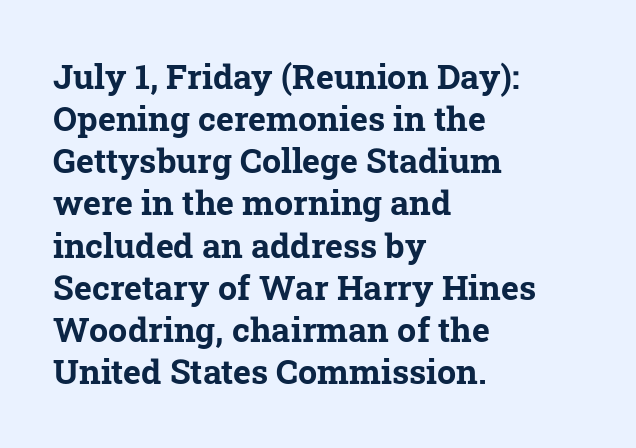
The setting favours the left margin, as ordinary paragraphs usually do. The glyphs have the mass of a bold cut. Looks like regular typesetting: each glyph gets only the width it needs. Glance below the letters and you will spot only blank space.
